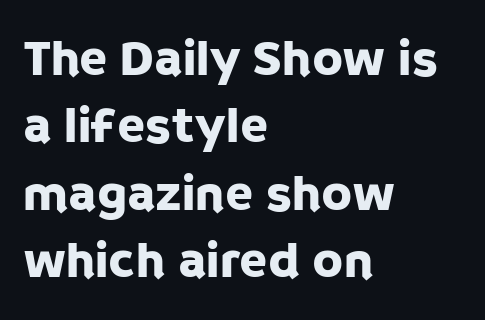
The image shows 51 px sans-serif type, upright; set left-aligned, normal line spacing (1.32x), normal letter spacing, not underlined; low stroke contrast and a large x-height.
